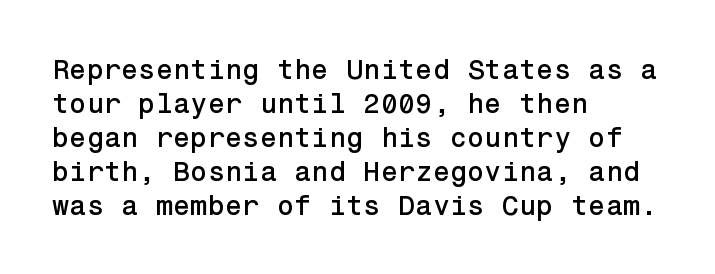
{"serif": "no", "italic": "no", "width": "normal", "stroke_contrast": "low", "x_height": "medium", "underline": "no", "align": "left", "line_spacing_ratio": 1.21, "letter_spacing": "normal", "letter_spacing_em": 0.0, "glyph_px": 28}
